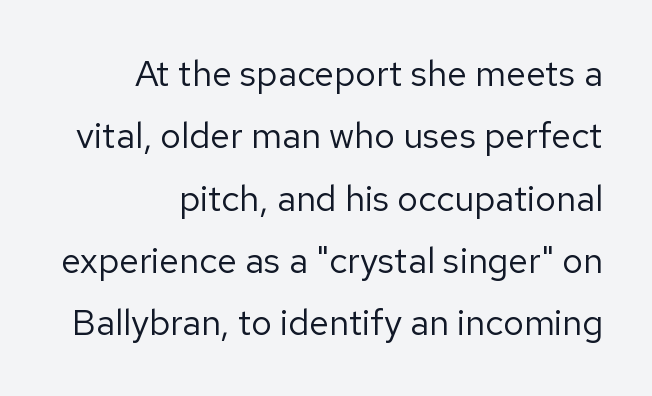
Font category for this specimen: sans-serif. Think of a printed novel: that variable character pitch is what you see here. Style check: upright. Lines of text with bare space underneath.
